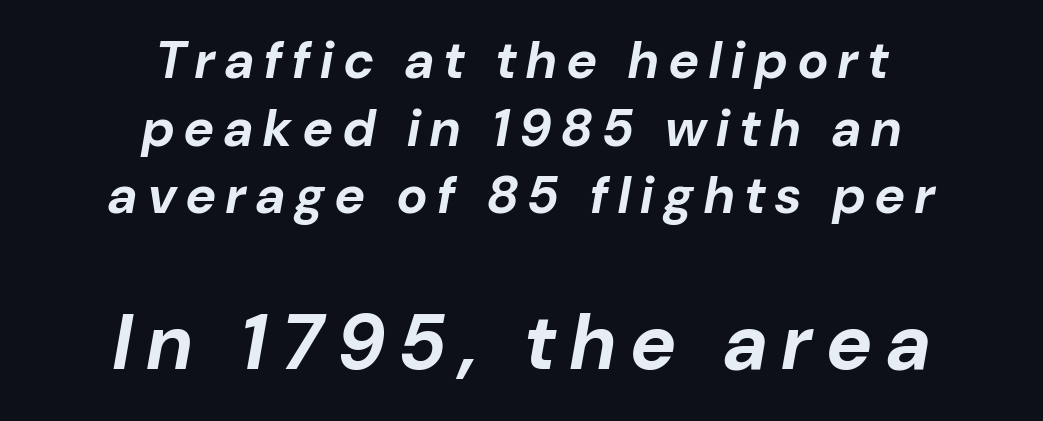
The image shows 78 px bold type, italic (leaning right); set centered, normal line spacing (1.3x), unusually wide letter spacing (+0.2 em), not underlined; the second (bottom) block is 1.5x larger; low stroke contrast and a medium x-height.
